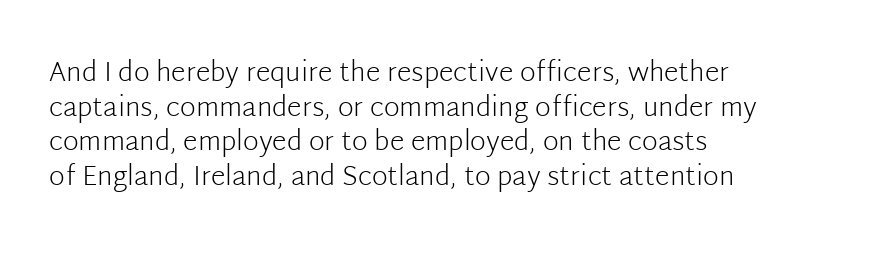
{"italic": "no", "bold": "no", "underline": "no", "align": "left", "line_spacing": "normal", "line_spacing_ratio": 1.28, "letter_spacing": "normal", "letter_spacing_em": 0.0, "glyph_px": 27}
